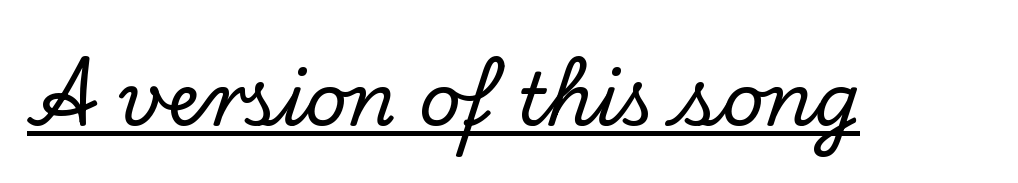
Type style note: has serifs. Compared with typical body copy, the letter spacing here is the same. Varying glyph widths throughout — classic text-font behaviour.
